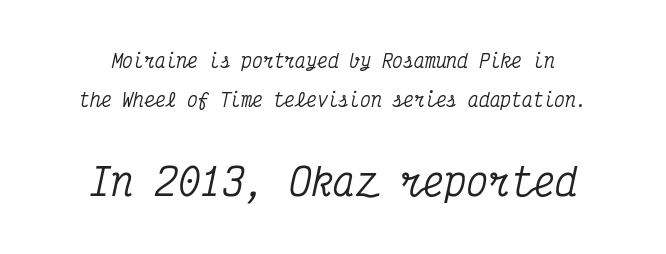
This block would shrink considerably if given ordinary leading; it's expanded now. A serif font was chosen for this passage. Slanted lettering throughout. There is no visible air inserted between adjacent glyphs. Larger block? The one below; the one above is distinctly smaller. Note the uniform advance width — an 'i' takes as much space as an 'm'.
